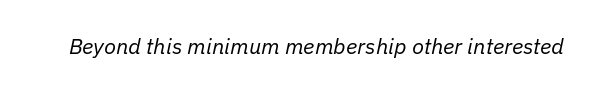
The image shows 22 px text type, italic (leaning right); set normal letter spacing, not underlined.
